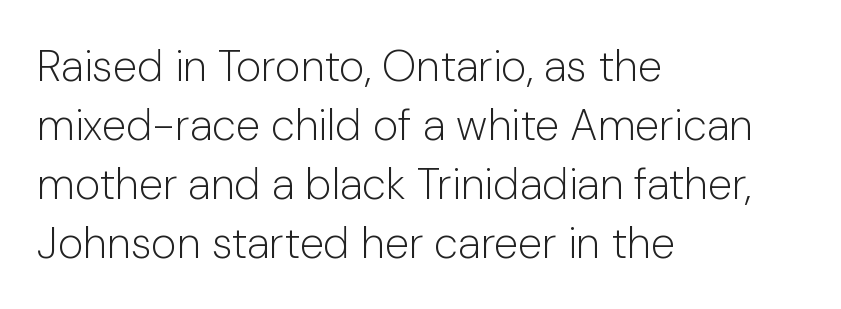
Character widths vary here, with narrow letters taking less room than wide ones. Ink coverage per letter is moderate at most. Typeset ragged right — the left edge is the straight one. Upright lettering throughout.
